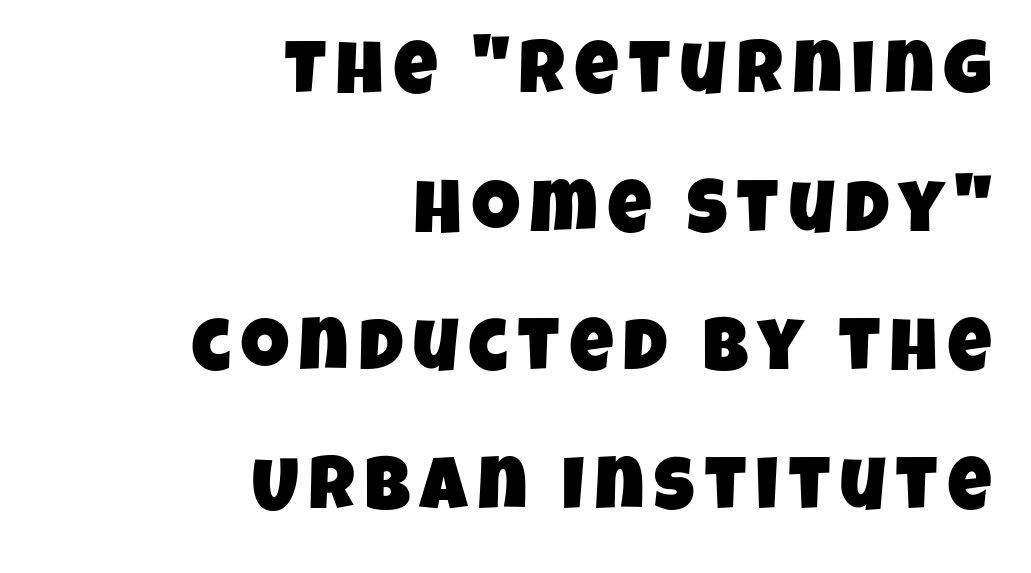
{"serif": "no", "width": "condensed", "stroke_contrast": "low", "x_height": "large", "monospaced": "no", "underline": "no", "align": "right", "line_spacing_ratio": 1.85, "glyph_px": 75}
